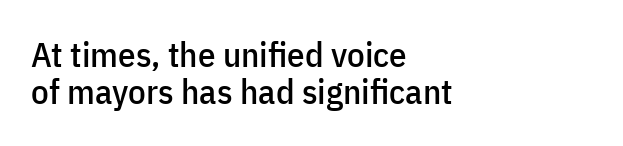
{"serif": "no", "italic": "no", "width": "condensed", "stroke_contrast": "low", "x_height": "medium", "monospaced": "no", "underline": "no", "align": "left", "line_spacing": "tight", "line_spacing_ratio": 1.07, "letter_spacing": "normal", "letter_spacing_em": 0.0, "glyph_px": 35}
